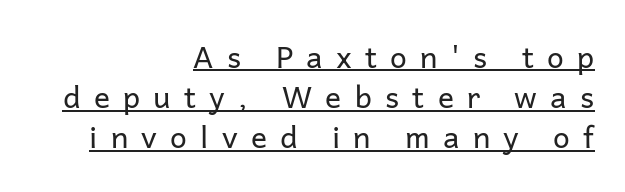
The rendering uses the underline text-decoration. Weight: in the light-to-regular range. Students, note that the glyphs here are deliberately spaced far apart. Each letter keeps its own natural width here, so spacing adapts to shape. Students, observe: this is what conventionally led text looks like. Leftover space on each line is placed entirely before the opening word.
